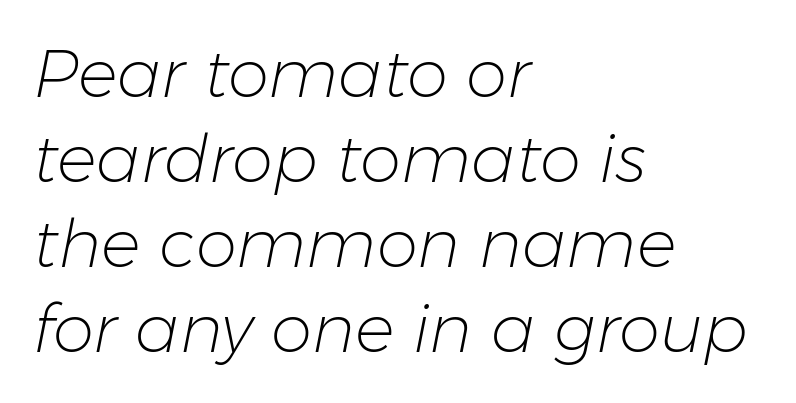
{"italic": "yes", "lean": "right", "slant_degrees": 11, "bold": "no", "weight": "light", "width": "normal", "stroke_contrast": "low", "x_height": "medium", "monospaced": "no", "underline": "no", "align": "left", "line_spacing": "normal", "line_spacing_ratio": 1.29, "letter_spacing": "normal", "letter_spacing_em": 0.0, "glyph_px": 66}
